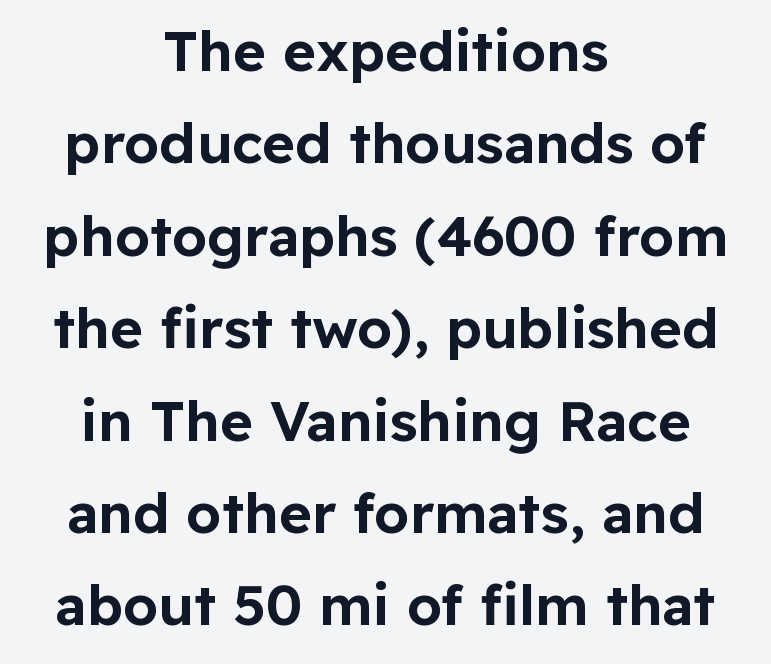
Does extra space separate the letters? No, they use regular spacing. Anything drawn beneath the words? Only blank space. Typographically, this falls in the sans-serif category. Rows of type keep a routine distance in the vertical direction. The face used here is proportionally spaced, like ordinary book or web type.
